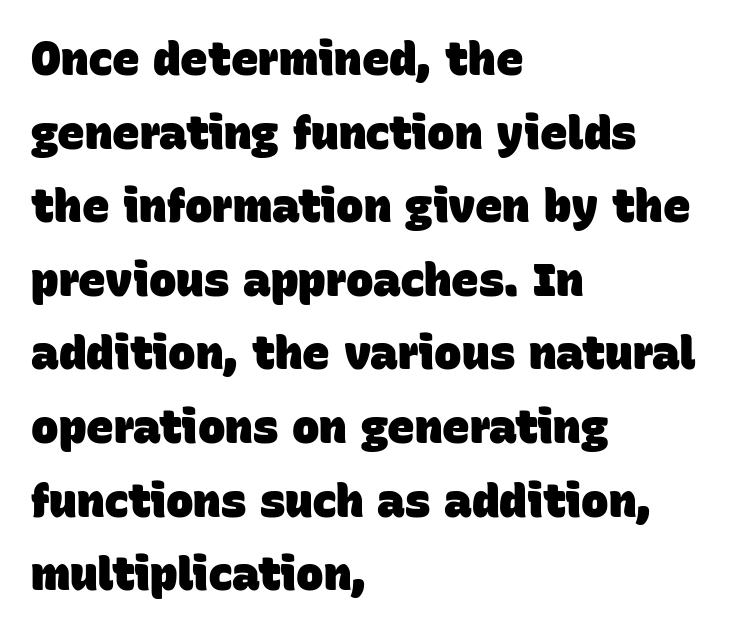
{"serif": "no", "bold": "yes", "weight": "heavy", "width": "normal", "stroke_contrast": "low", "x_height": "large", "monospaced": "no", "underline": "no", "align": "left", "line_spacing": "normal", "line_spacing_ratio": 1.6, "letter_spacing": "normal", "letter_spacing_em": 0.0, "glyph_px": 46}
